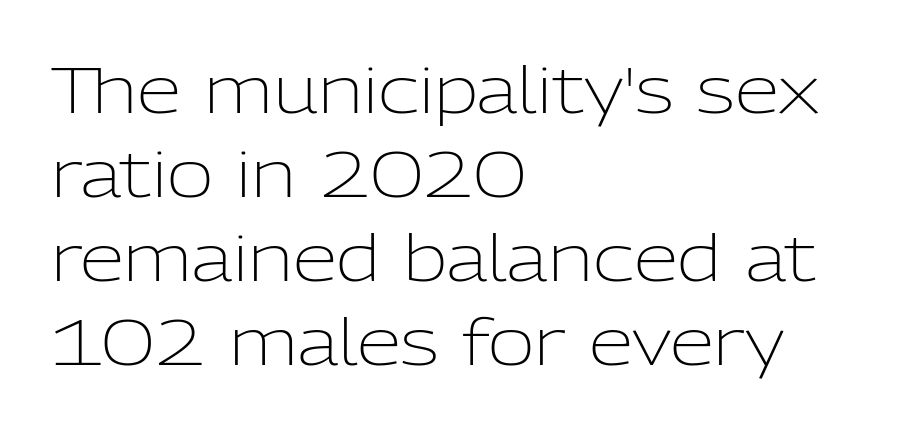
This reads as an unemphasized weight, regular at the heaviest. Beneath every word, the page is bare. Think of a printed novel: that variable character pitch is what you see here. Grotesque or geometric, the face here clearly has no serifs. In terms of letterspacing, this is plain default setting. These lines are set flush left with a ragged right edge.
